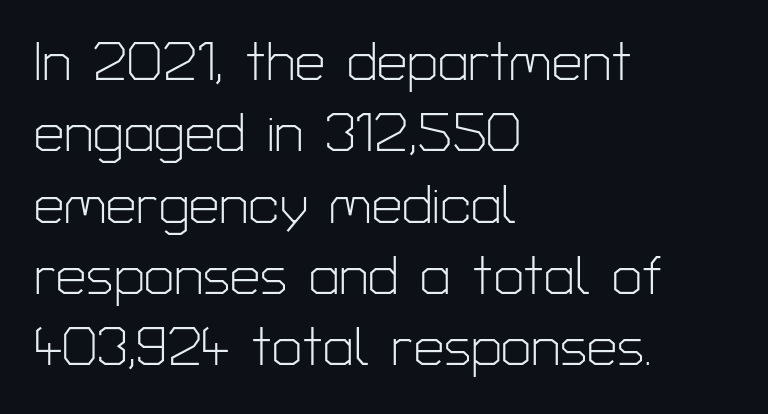
The image shows 54 px light sans-serif type, upright; set left-aligned, normal line spacing (1.32x), normal letter spacing, not underlined; low stroke contrast and a medium x-height.
